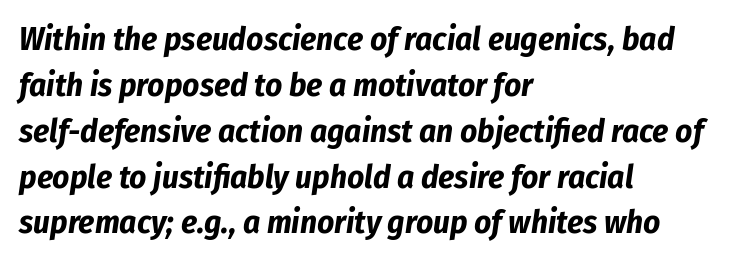
The image shows 33 px bold, condensed type, italic (leaning right); set left-aligned, normal line spacing (1.39x), normal letter spacing, not underlined; low stroke contrast and a medium x-height.
